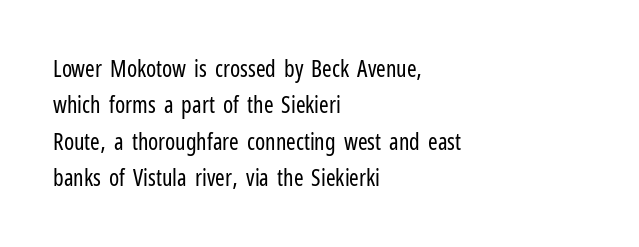
{"italic": "no", "bold": "no", "underline": "no", "align": "left", "line_spacing": "normal", "line_spacing_ratio": 1.58, "letter_spacing": "normal", "letter_spacing_em": 0.0, "glyph_px": 23}
